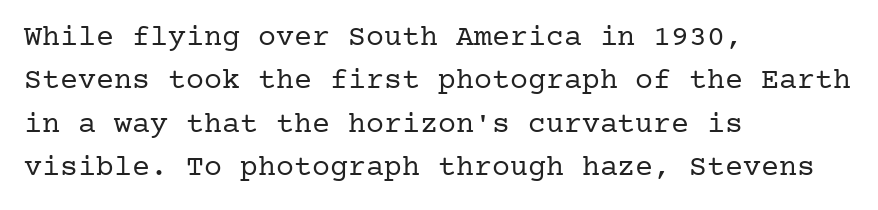
Lines of text with bare space underneath. Does the lettering tilt? It doesn't — this is upright. Characters follow at the spacing the type designer built in. Letters have the restrained weight of plain body copy at most. These lines stack with their left ends in a neat column.
